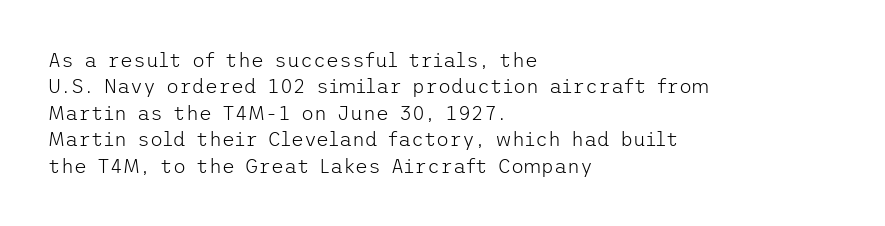
Q: Is the text bold? A: No.
Q: Is the text italic (slanted)? A: No, it is upright.
Q: Is the text underlined? A: No.
Q: How is the paragraph aligned? A: Left-aligned.
Q: Is the spacing between letters normal or unusually wide? A: Normal.
Q: Is the spacing between lines tight, normal or loose? A: Normal.
